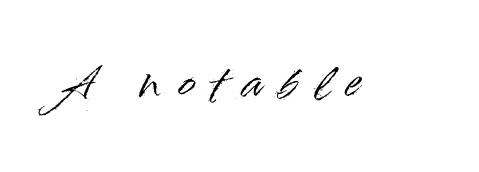
You could not count columns in this text — the font is proportionally spaced. Font category for this specimen: sans-serif. The line texture is sparse and dotted thanks to wide tracking.
